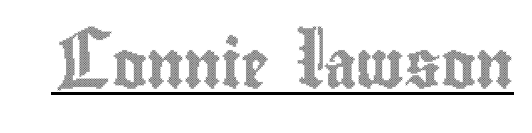
{"italic": "no", "width": "condensed", "x_height": "small", "monospaced": "no", "underline": "yes", "letter_spacing": "normal", "letter_spacing_em": 0.0, "glyph_px": 47}
